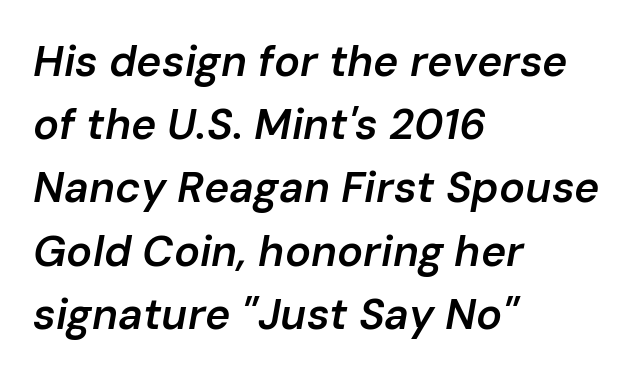
Q: Is the text bold? A: Semi-bold.
Q: Is the text italic (slanted)? A: Yes, it leans right by about 10 degrees.
Q: Is the text underlined? A: No.
Q: How is the paragraph aligned? A: Left-aligned.
Q: Is the spacing between letters normal or unusually wide? A: Normal.
Q: Is the spacing between lines tight, normal or loose? A: Normal.
Q: Width (condensed, normal, or wide)? A: Normal.
Q: Stroke contrast? A: Low.
Q: x-height? A: Medium.
Q: Monospaced? A: No.
